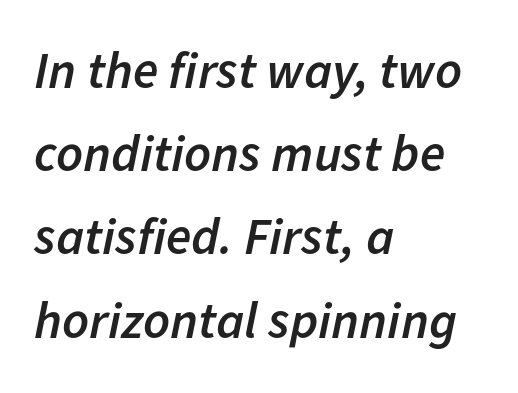
{"italic": "yes", "lean": "right", "slant_degrees": 11, "bold": "semi", "weight": "semibold", "width": "normal", "stroke_contrast": "low", "x_height": "medium", "monospaced": "no", "underline": "no", "align": "left", "line_spacing": "normal", "line_spacing_ratio": 1.6, "letter_spacing": "normal", "letter_spacing_em": 0.0, "glyph_px": 52}
